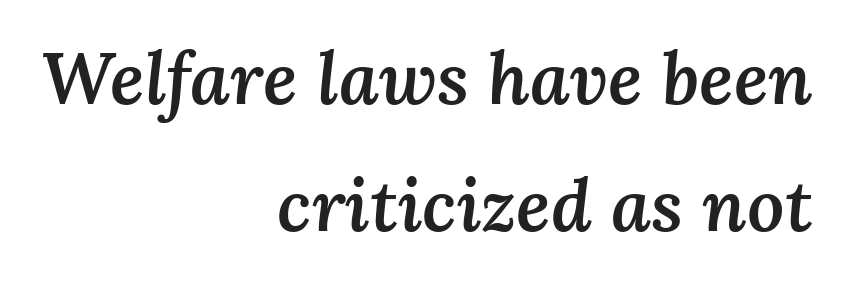
{"italic": "yes", "lean": "right", "slant_degrees": 3, "bold": "semi", "weight": "semibold", "width": "normal", "stroke_contrast": "medium", "x_height": "medium", "monospaced": "no", "underline": "no", "align": "right", "line_spacing_ratio": 1.74, "letter_spacing": "normal", "letter_spacing_em": 0.0, "glyph_px": 73}
